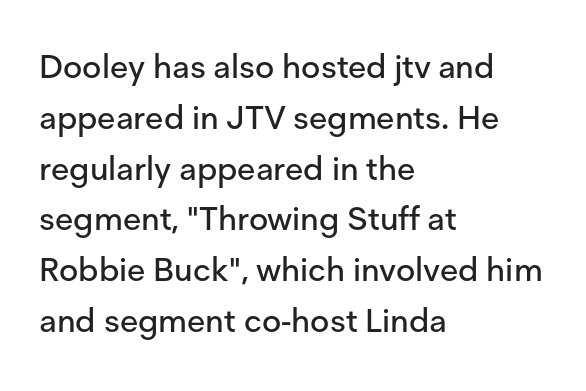
Q: Is the text italic (slanted)? A: No, it is upright.
Q: Is the typeface a serif or a sans-serif typeface? A: Sans-serif.
Q: Is the text underlined? A: No.
Q: How is the paragraph aligned? A: Left-aligned.
Q: Is the spacing between letters normal or unusually wide? A: Normal.
Q: Is the spacing between lines tight, normal or loose? A: Normal.
Q: Width (condensed, normal, or wide)? A: Normal.
Q: Stroke contrast? A: Low.
Q: x-height? A: Medium.
Q: Monospaced? A: No.
